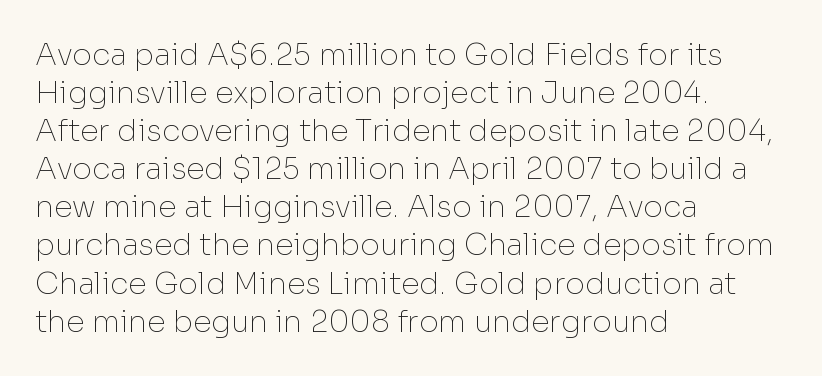
Do the characters align in a grid? No, the font is proportional. Letters have the restrained weight of plain body copy at most. When letters stand straight like this, we call the style roman or upright. The vertical gap from one line to the next is medium. Horizontal alignment here is leftward, the default for most running prose. Font category for this specimen: sans-serif.
